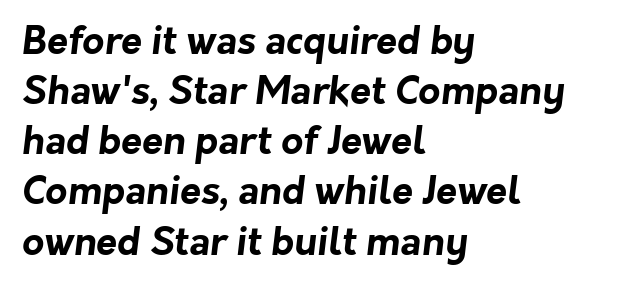
{"serif": "no", "bold": "yes", "weight": "bold", "width": "normal", "stroke_contrast": "low", "x_height": "medium", "monospaced": "no", "underline": "no", "align": "left", "line_spacing": "normal", "line_spacing_ratio": 1.32, "letter_spacing": "normal", "letter_spacing_em": 0.0, "glyph_px": 38}
